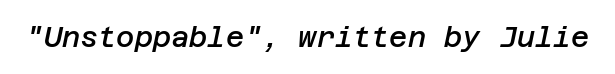
Is the type bold? Partly — it's a semibold, heavier than regular but not fully bold. The baseline area is clear. Short note: letters normally spaced. Italic? Definitely — the glyphs are oblique.
